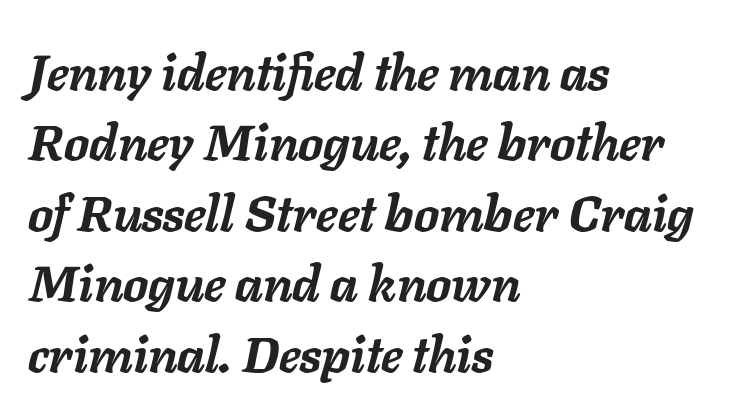
Line spacing here is normal. Left-aligned paragraph, ragged on the right. A full-strength bold gives these letters their thick strokes. This sample has the flowing, uneven cadence of proportional lettering. Is the type slanted? Yes — the strokes lean at a clear angle. Rule under the text: the space is simply empty.
